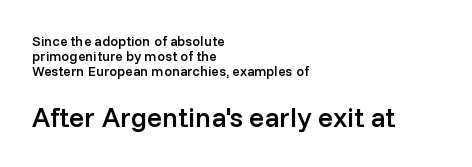
Q: Is the text bold? A: Semi-bold.
Q: Is the text italic (slanted)? A: No, it is upright.
Q: Is the typeface a serif or a sans-serif typeface? A: Sans-serif.
Q: Is the text underlined? A: No.
Q: How is the paragraph aligned? A: Left-aligned.
Q: Is the spacing between letters normal or unusually wide? A: Normal.
Q: Is the spacing between lines tight, normal or loose? A: Tight.
Q: Which block of text is set in a larger size, the first (top) or the second (bottom)? A: The second (bottom) one.
Q: Width (condensed, normal, or wide)? A: Normal.
Q: Stroke contrast? A: Low.
Q: x-height? A: Medium.
Q: Monospaced? A: No.
